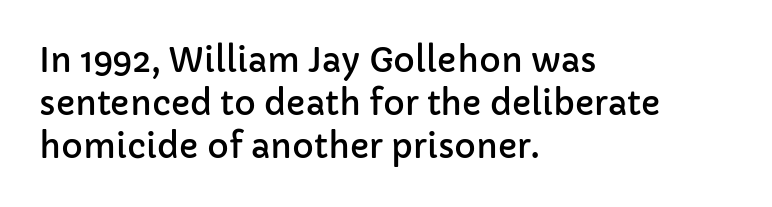
{"serif": "no", "italic": "no", "width": "normal", "stroke_contrast": "low", "x_height": "medium", "monospaced": "no", "underline": "no", "align": "left", "line_spacing": "normal", "line_spacing_ratio": 1.3, "letter_spacing": "normal", "letter_spacing_em": 0.0, "glyph_px": 33}
